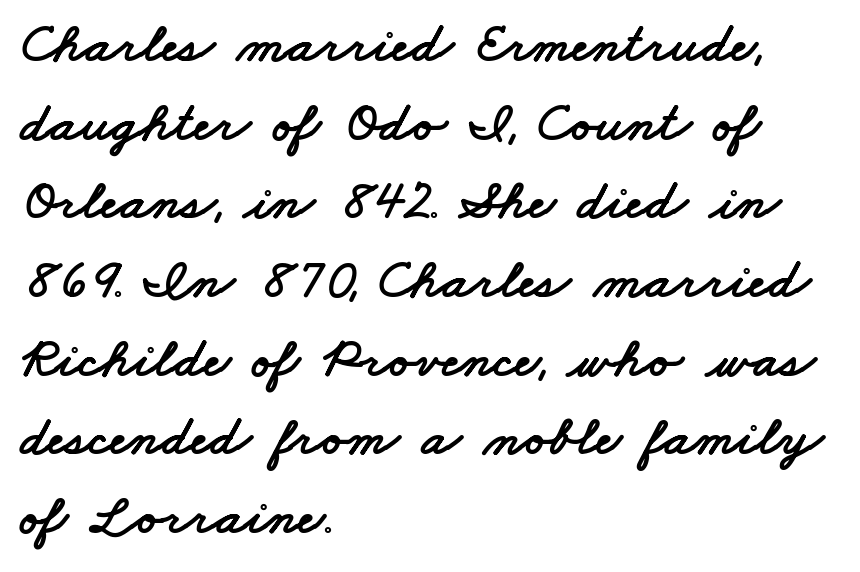
Typographically, this falls in the sans-serif category. Alignment: flush left. Do the characters align in a grid? No, the font is proportional. The strip under each line holds only bare page. If you measured baseline to baseline, you'd find a middling distance.
